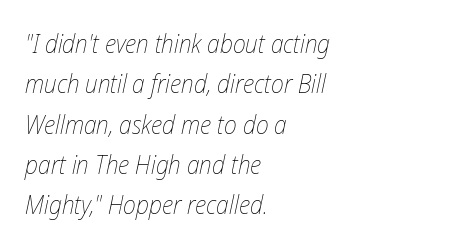
Q: Is the text bold? A: No.
Q: Is the text italic (slanted)? A: Yes, it leans right by about 12 degrees.
Q: Is the text underlined? A: No.
Q: How is the paragraph aligned? A: Left-aligned.
Q: Is the spacing between letters normal or unusually wide? A: Normal.
Q: Is the spacing between lines tight, normal or loose? A: Normal.
